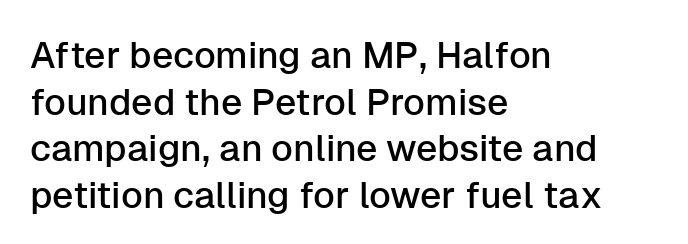
The image shows 37 px sans-serif type, upright; set left-aligned, normal line spacing (1.26x), normal letter spacing, not underlined; low stroke contrast and a medium x-height.
